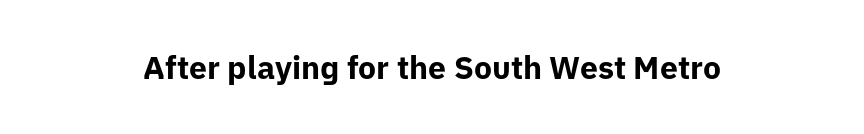
Plain, unruled lines of type. There is no visible air inserted between adjacent glyphs. Compared with a flush-left layout, this one balances lines on the center instead. No italicization has been applied; the sample stays upright. Grotesque or geometric, the face here clearly has no serifs. Is the type bold? Yes — the strokes are clearly thick and heavy.
